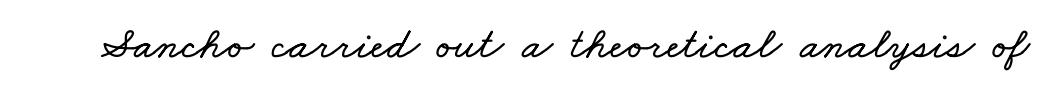
Q: Is the text underlined? A: No.
Q: Is the spacing between letters normal or unusually wide? A: Normal.
Q: Width (condensed, normal, or wide)? A: Wide.
Q: Stroke contrast? A: Low.
Q: x-height? A: Small.
Q: Monospaced? A: No.
